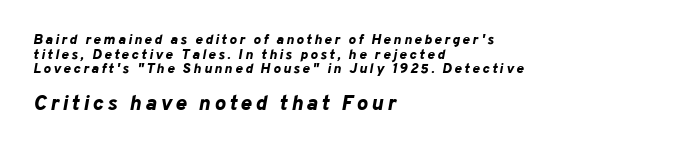
Q: Is the text bold? A: Yes.
Q: Is the text italic (slanted)? A: Yes, it leans right by about 10 degrees.
Q: Is the text underlined? A: No.
Q: How is the paragraph aligned? A: Left-aligned.
Q: Is the spacing between lines tight, normal or loose? A: Tight.
Q: Which block of text is set in a larger size, the first (top) or the second (bottom)? A: The second (bottom) one.
